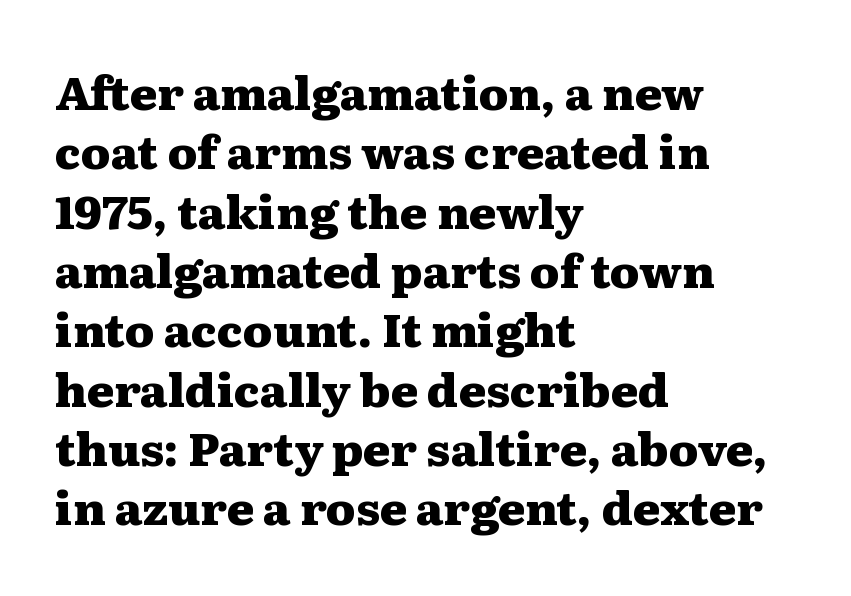
{"serif": "yes", "italic": "no", "bold": "yes", "weight": "heavy", "width": "wide", "stroke_contrast": "medium", "x_height": "medium", "monospaced": "no", "underline": "no", "align": "left", "line_spacing": "normal", "line_spacing_ratio": 1.29, "letter_spacing": "normal", "letter_spacing_em": 0.0, "glyph_px": 46}
